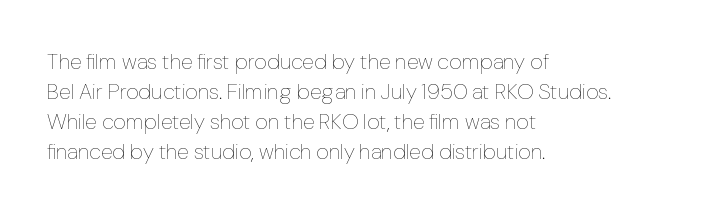
The image shows 22 px text type, upright; set left-aligned, normal line spacing (1.36x), normal letter spacing, not underlined.
